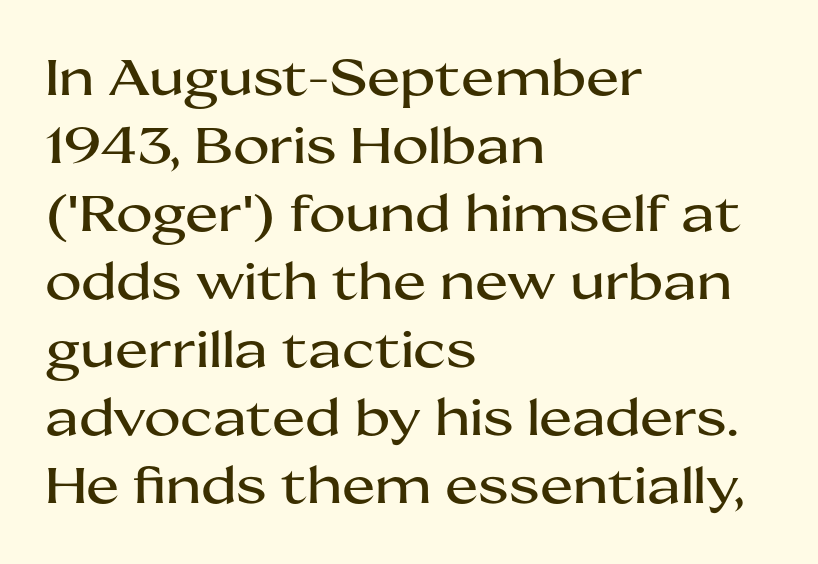
Q: Is the text italic (slanted)? A: No, it is upright.
Q: Is the text underlined? A: No.
Q: How is the paragraph aligned? A: Left-aligned.
Q: Is the spacing between letters normal or unusually wide? A: Normal.
Q: Is the spacing between lines tight, normal or loose? A: Normal.
Q: Width (condensed, normal, or wide)? A: Wide.
Q: Stroke contrast? A: Medium.
Q: x-height? A: Medium.
Q: Monospaced? A: No.
